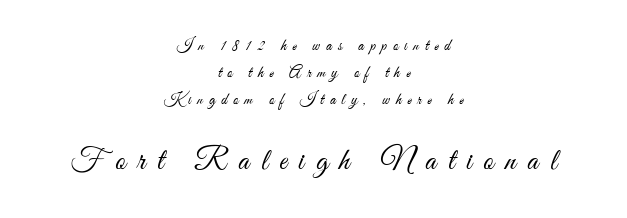
{"serif": "no", "bold": "no", "weight": "light", "width": "condensed", "stroke_contrast": "medium", "x_height": "small", "monospaced": "no", "underline": "no", "align": "center", "line_spacing": "normal", "line_spacing_ratio": 1.69, "letter_spacing": "wide", "letter_spacing_em": 0.38, "larger_block": "second", "size_ratio": 1.94, "glyph_px": 31}
